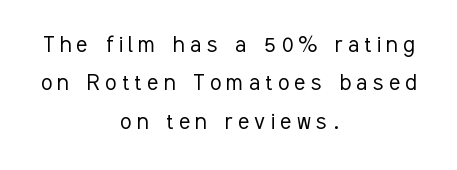
The image shows 26 px text type, upright; set centered, normal line spacing (1.48x), unusually wide letter spacing (+0.21 em), not underlined.
